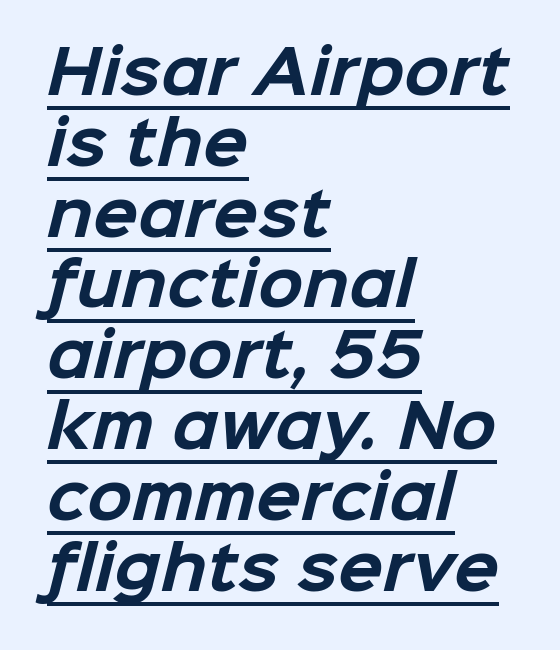
Q: Is the text bold? A: Yes.
Q: Is the typeface a serif or a sans-serif typeface? A: Sans-serif.
Q: Is the text underlined? A: Yes.
Q: How is the paragraph aligned? A: Left-aligned.
Q: Is the spacing between letters normal or unusually wide? A: Normal.
Q: Width (condensed, normal, or wide)? A: Normal.
Q: Stroke contrast? A: Low.
Q: x-height? A: Medium.
Q: Monospaced? A: No.
